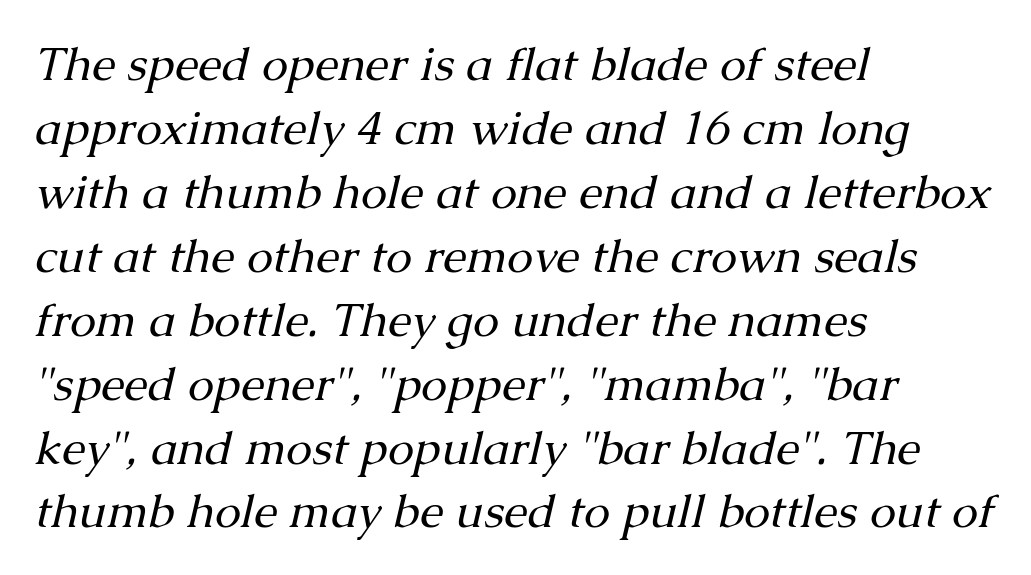
The image shows 47 px regular-weight serif type, italic (leaning right); set left-aligned, normal line spacing (1.36x), normal letter spacing, not underlined; medium stroke contrast and a medium x-height.
